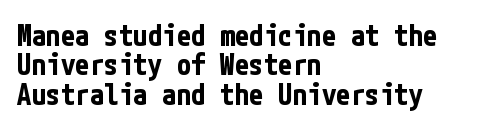
The image shows 29 px bold, condensed sans-serif type, upright; set left-aligned, tight line spacing (1.01x), normal letter spacing, not underlined; low stroke contrast and a medium x-height.
